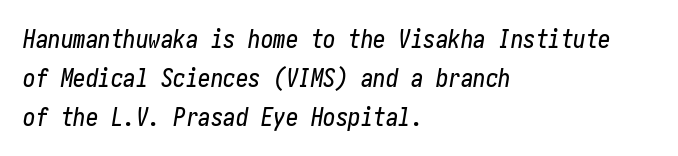
Q: Is the text italic (slanted)? A: Yes, it leans right by about 10 degrees.
Q: Is the text underlined? A: No.
Q: How is the paragraph aligned? A: Left-aligned.
Q: Is the spacing between letters normal or unusually wide? A: Normal.
Q: Is the spacing between lines tight, normal or loose? A: Normal.
